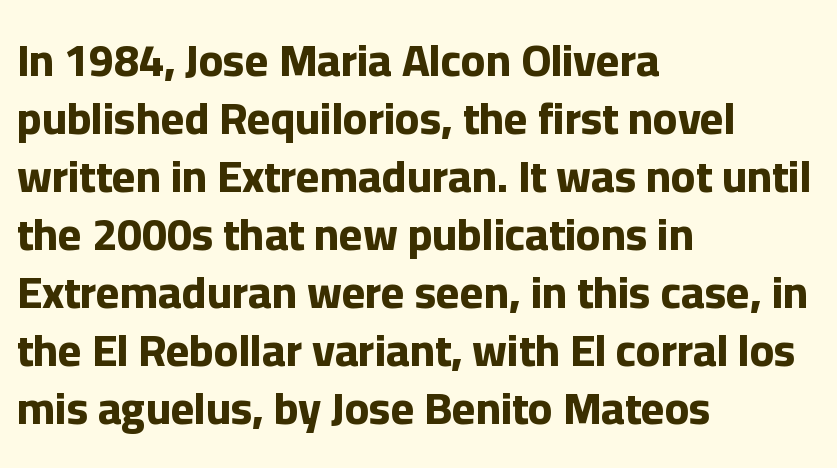
A roman cut, with each character standing at attention. These lines are composed in type without serifs. How are the letters spaced? Ordinarily, with no added tracking. A bare baseline throughout the passage. One-word summary of the alignment: left.
